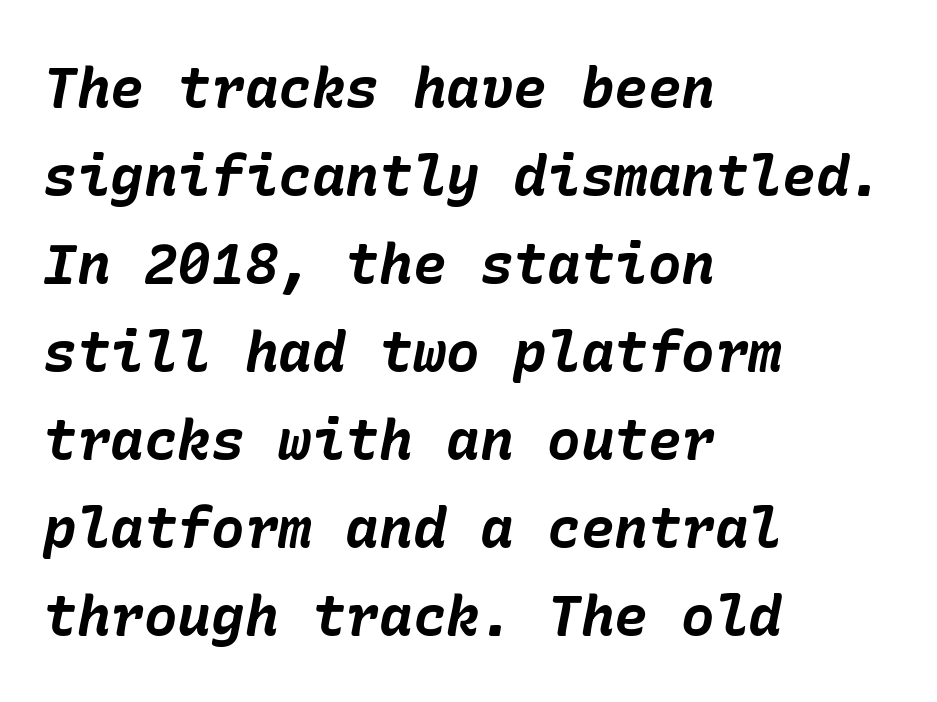
Casual observation: everything's shoved over to the left. Slant detected: the letters are inclined. Regular leading. Quick note: underline off.
